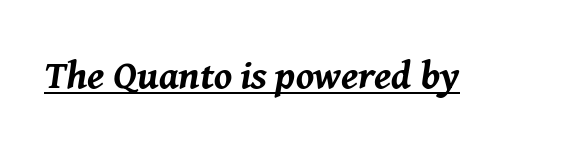
{"italic": "yes", "lean": "right", "slant_degrees": 8, "bold": "yes", "weight": "bold", "width": "normal", "stroke_contrast": "medium", "x_height": "medium", "monospaced": "no", "underline": "yes", "letter_spacing": "normal", "letter_spacing_em": 0.0, "glyph_px": 40}
